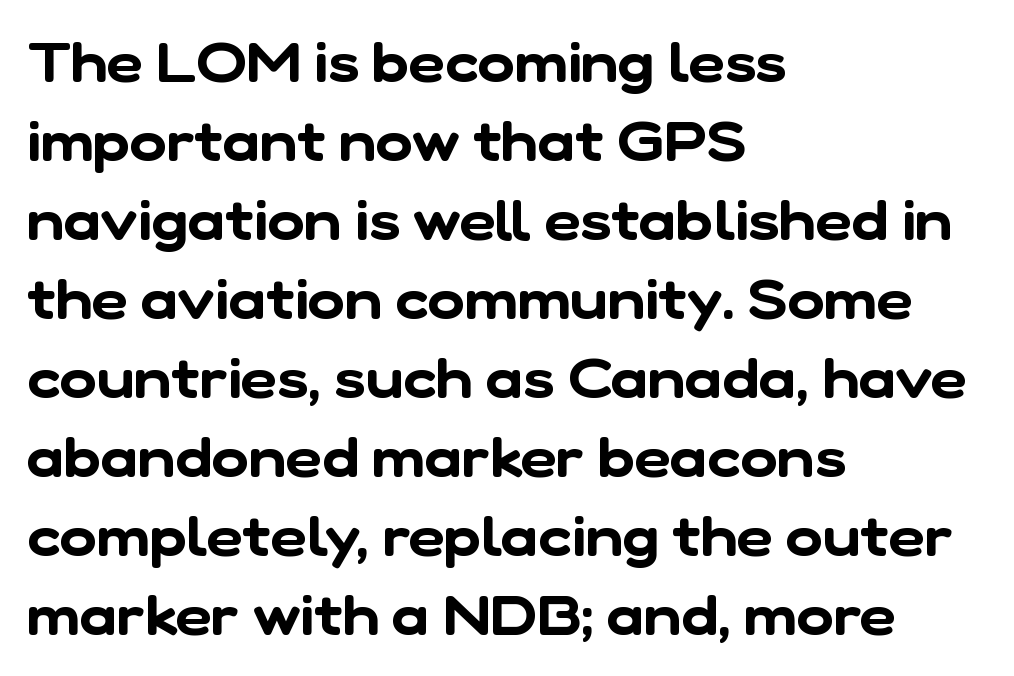
Glyph-to-glyph distance matches everyday printed text. Classification — sans serif. A classic flush-left, rag-right setting is used for this passage. These lines are rendered in a variable-pitch font. Clear beneath every line of the passage. Line spacing here is normal.
